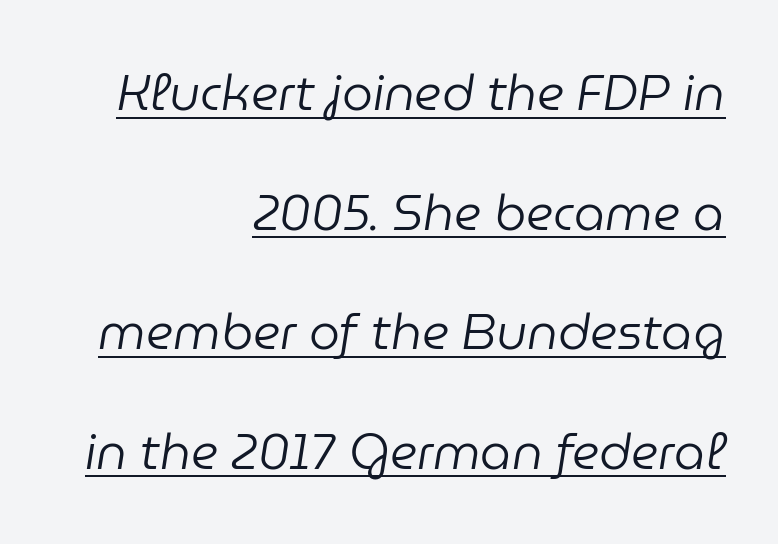
Inter-character spacing is left at the font's built-in metrics. The letters advance in unequal steps, a hallmark of proportional type. Compared with undecorated copy, this sample adds a rule below the words. The setting favours the right margin, as signatures and pull-quotes sometimes do.
